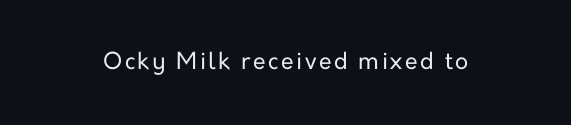
Honestly, there is no underline to notice here at all. This is roman type, the default non-slanted kind. Weight: not bold — regular or lighter.
